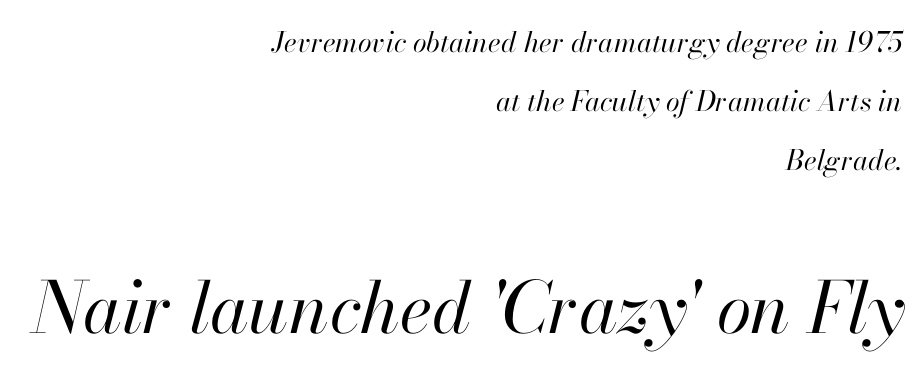
Q: Is the text bold? A: No.
Q: Is the text italic (slanted)? A: Yes, it leans right by about 13 degrees.
Q: Is the text underlined? A: No.
Q: How is the paragraph aligned? A: Right-aligned.
Q: Is the spacing between letters normal or unusually wide? A: Normal.
Q: Is the spacing between lines tight, normal or loose? A: Loose.
Q: Which block of text is set in a larger size, the first (top) or the second (bottom)? A: The second (bottom) one.
Q: Width (condensed, normal, or wide)? A: Normal.
Q: Stroke contrast? A: High.
Q: x-height? A: Small.
Q: Monospaced? A: No.
